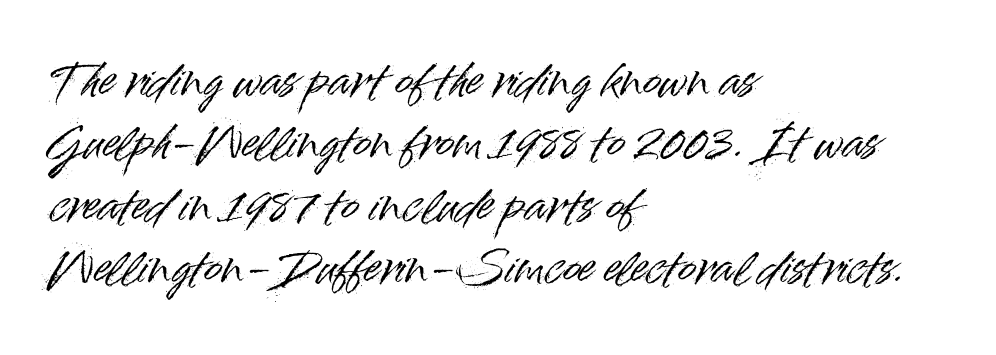
{"serif": "no", "width": "normal", "stroke_contrast": "high", "x_height": "small", "monospaced": "no", "underline": "no", "align": "left", "line_spacing": "normal", "line_spacing_ratio": 1.45, "letter_spacing": "normal", "letter_spacing_em": 0.0, "glyph_px": 43}
